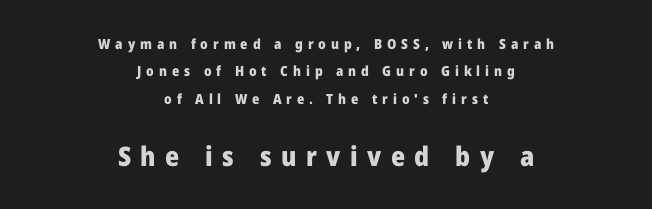
Q: Is the text bold? A: Yes.
Q: Is the text italic (slanted)? A: No, it is upright.
Q: Is the text underlined? A: No.
Q: How is the paragraph aligned? A: Centered.
Q: Is the spacing between letters normal or unusually wide? A: Unusually wide.
Q: Is the spacing between lines tight, normal or loose? A: Loose.
Q: Which block of text is set in a larger size, the first (top) or the second (bottom)? A: The second (bottom) one.
